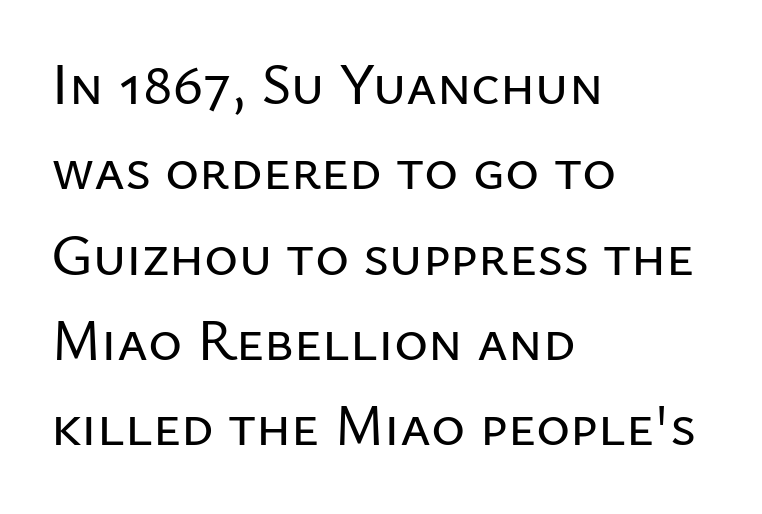
{"serif": "no", "italic": "no", "width": "normal", "stroke_contrast": "low", "x_height": "medium", "monospaced": "no", "underline": "no", "align": "left", "line_spacing": "normal", "line_spacing_ratio": 1.47, "letter_spacing": "normal", "letter_spacing_em": 0.0, "glyph_px": 58}
